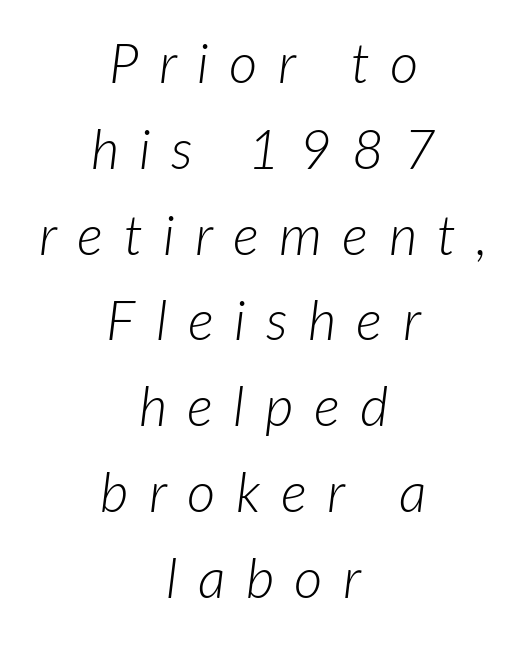
No extra ink here — the face is not bold. Has an underline been added? It has not. The rendering uses natural spacing where letterforms have individual widths. This block has exactly the height ordinary leading produces. Characters follow at a spacing far wider than the type designer built in.
